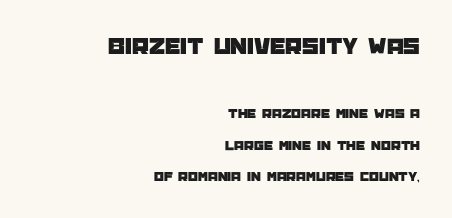
The image shows 24 px text type, upright; set right-aligned, loose line spacing (2.25x), normal letter spacing, not underlined; the first (top) block is 1.71x larger.
